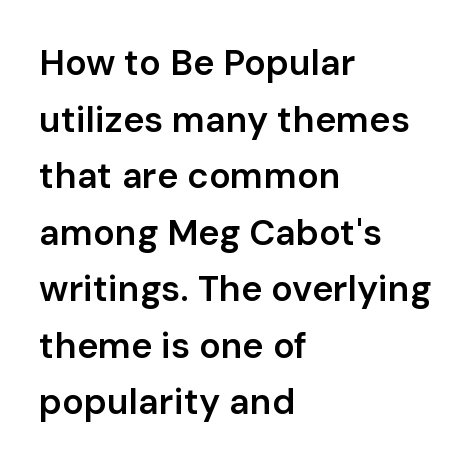
{"serif": "no", "italic": "no", "bold": "semi", "weight": "semibold", "width": "normal", "stroke_contrast": "low", "x_height": "medium", "monospaced": "no", "underline": "no", "align": "left", "line_spacing": "normal", "line_spacing_ratio": 1.57, "letter_spacing": "normal", "letter_spacing_em": 0.0, "glyph_px": 36}
